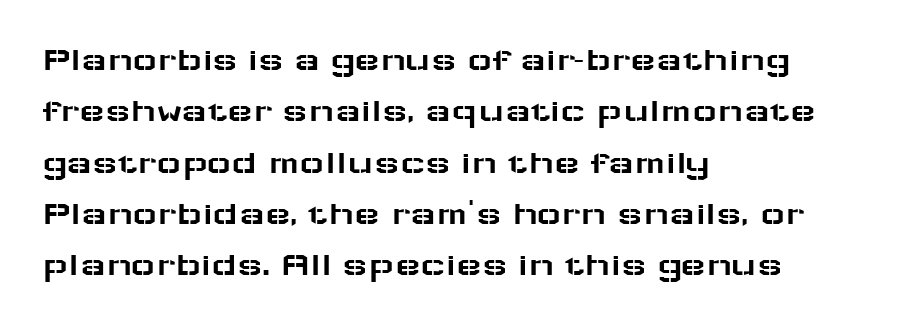
A bare baseline throughout the passage. Posture: vertical. Varying glyph widths throughout — classic text-font behaviour. Nothing unusual about the tracking: characters are spaced as the font intends. The designer went with a sans here, leaving each stem footless. Left-aligned paragraph, ragged on the right.
